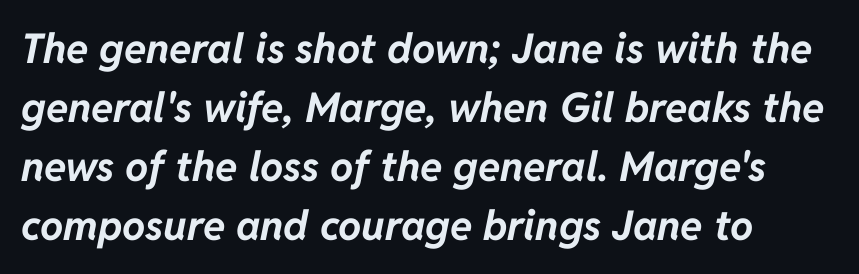
The image shows 41 px bold type, italic (leaning right); set left-aligned, normal line spacing (1.44x), normal letter spacing, not underlined; low stroke contrast and a medium x-height.
